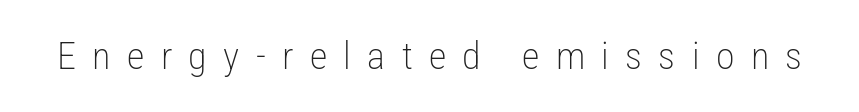
Looks like regular typesetting: each glyph gets only the width it needs. The type is letterspaced generously, with wide tracking. The string is rendered with underlining switched off. Stems here are at most as thick as an everyday book face. The typography opts for an upright posture over an oblique one. You can tell from the bare stems that sans-serif type was used.
